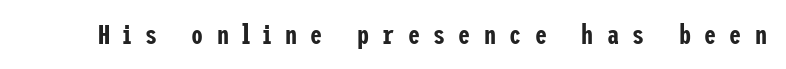
Q: Is the text italic (slanted)? A: No, it is upright.
Q: Is the text underlined? A: No.
Q: Is the spacing between letters normal or unusually wide? A: Unusually wide.
